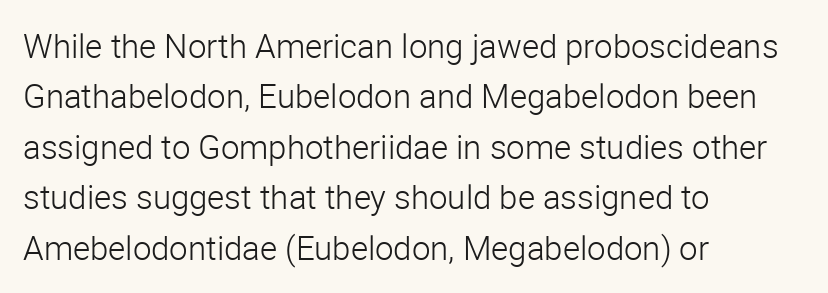
Weight class: somewhere from thin through regular. Honestly, the row spacing looks completely unremarkable. This sample has the flowing, uneven cadence of proportional lettering. A typesetter would call this zero additional tracking. Typeset ragged right — the left edge is the straight one. Honestly, there is no underline to notice here at all.
